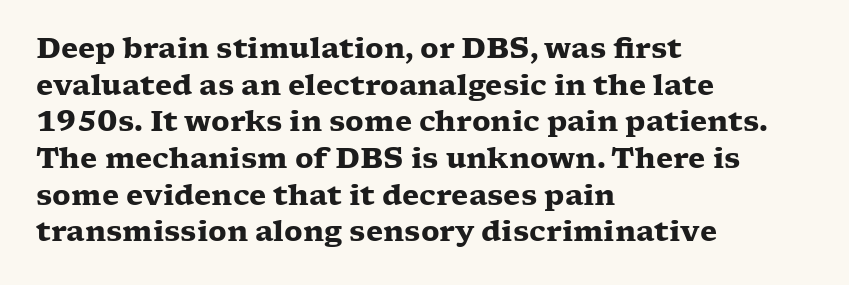
Caption: multi-line text, flush left, ragged right. The text was rendered using a seriffed face with decorative stroke endings. Think of a printed novel: that variable character pitch is what you see here. Baseline-to-baseline distance is the conventional proportion of letter height. The passage shown has conventional tracking throughout.
